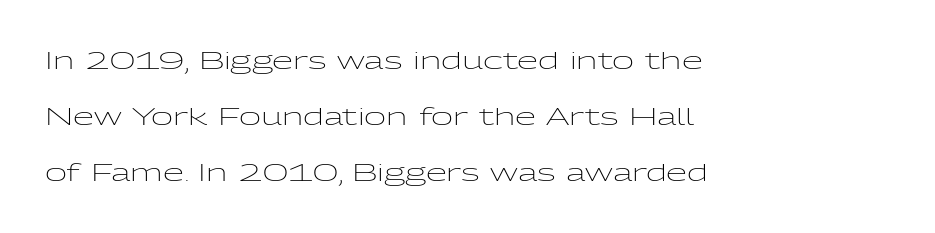
{"italic": "no", "bold": "no", "underline": "no", "align": "left", "line_spacing": "loose", "line_spacing_ratio": 2.34, "letter_spacing": "normal", "letter_spacing_em": 0.0, "glyph_px": 24}
